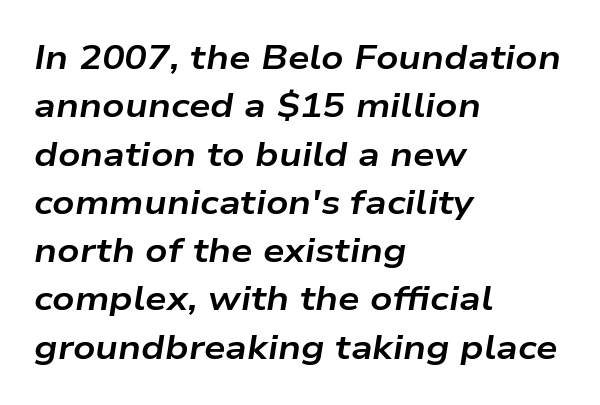
The image shows 34 px bold, wide type, italic (leaning right); set left-aligned, normal line spacing (1.42x), normal letter spacing, not underlined; low stroke contrast and a medium x-height.
